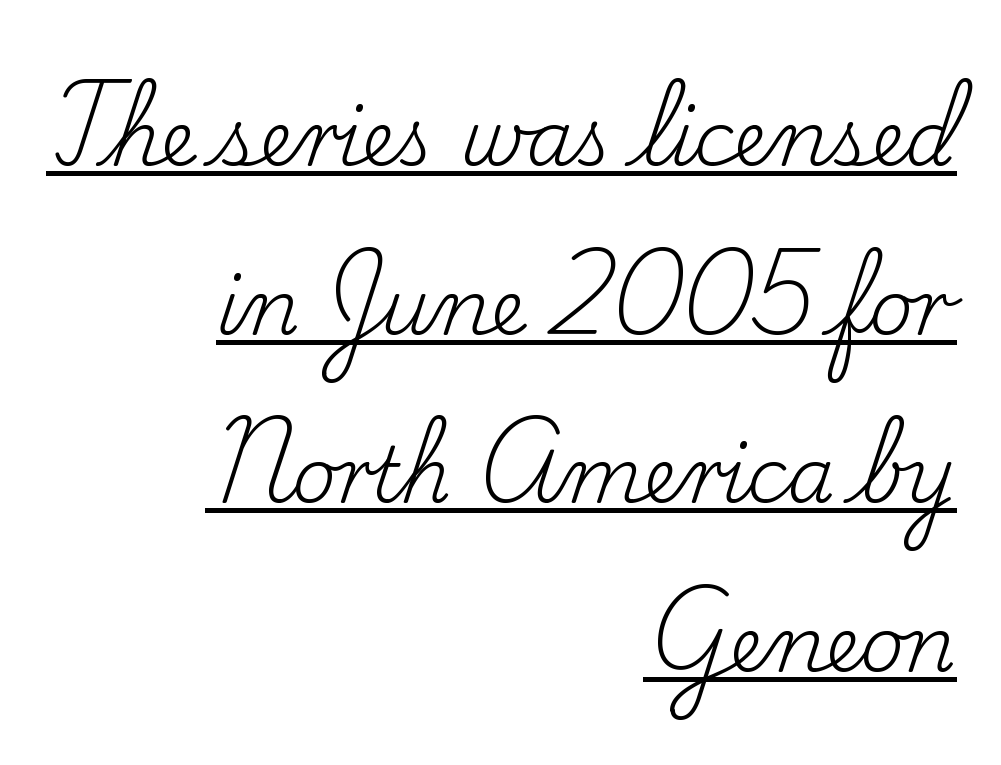
These lines are set flush right with a ragged left edge. Summary of weight: not heavy and not bold. Every word sits above its own underline. Characters follow at the spacing the type designer built in. Do the characters align in a grid? No, the font is proportional.
